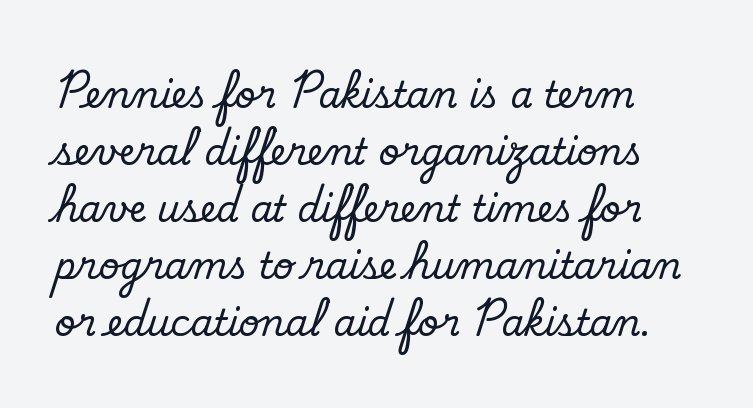
The image shows 36 px regular-weight sans-serif type; set normal line spacing (1.58x), normal letter spacing, not underlined; low stroke contrast and a small x-height.
